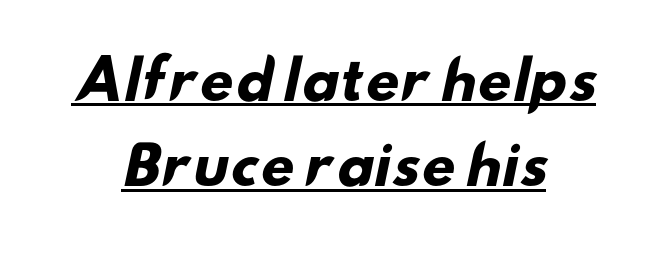
The image shows 53 px heavy, wide sans-serif type; set centered, normal line spacing (1.61x), normal letter spacing, underlined; low stroke contrast and a small x-height.
